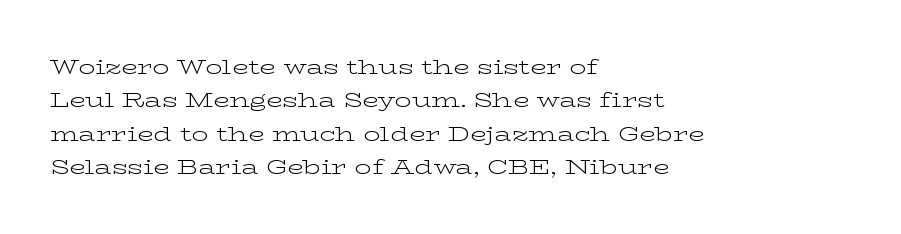
How would I describe the line gaps? Plain and ordinary. Weight: in the light-to-regular range. The type is set solid horizontally, with unmodified tracking. The lines are quadded left.
